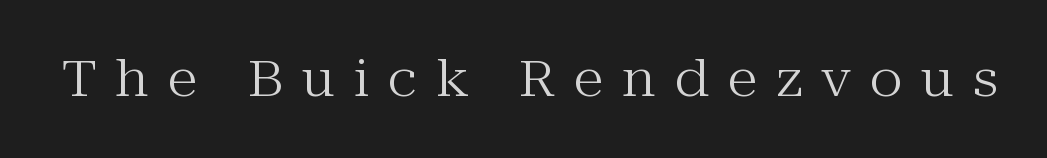
{"serif": "yes", "italic": "no", "bold": "no", "weight": "regular", "width": "normal", "stroke_contrast": "medium", "x_height": "medium", "monospaced": "no", "underline": "no", "letter_spacing": "wide", "letter_spacing_em": 0.38, "glyph_px": 50}
